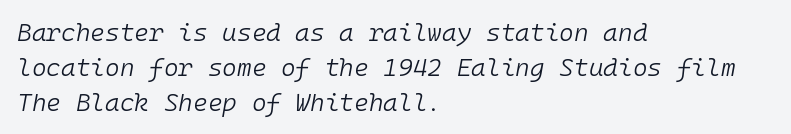
The image shows 25 px text type, italic (leaning right); set left-aligned, normal line spacing (1.4x), normal letter spacing, not underlined.
